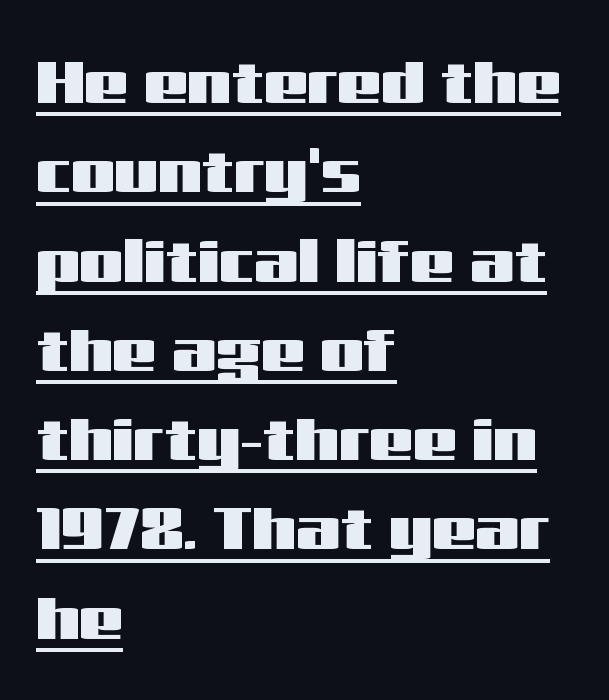
This is underlined copy, the kind a proofreader might mark for attention. The letters advance in unequal steps, a hallmark of proportional type. Tall strokes in this sample are plumb rather than angled. Normally led — the rows are evenly, conventionally spaced. Each letter's strokes conclude bluntly, with no projecting serifs.
